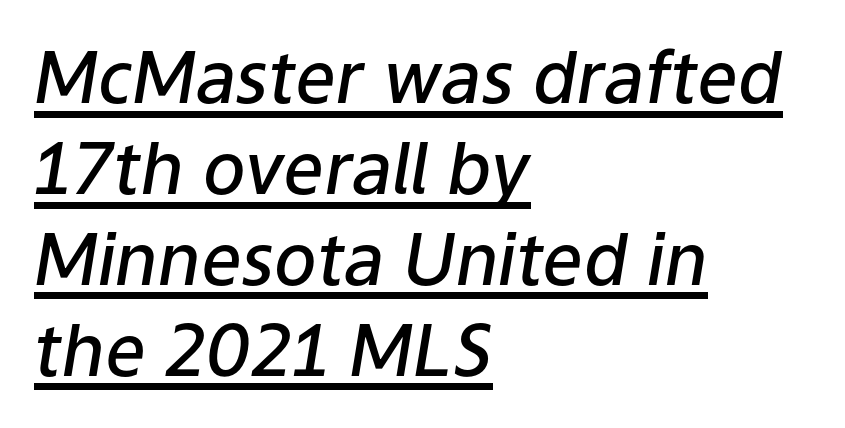
Q: Is the text bold? A: Semi-bold.
Q: Is the text italic (slanted)? A: Yes, it leans right by about 9 degrees.
Q: Is the text underlined? A: Yes.
Q: How is the paragraph aligned? A: Left-aligned.
Q: Is the spacing between letters normal or unusually wide? A: Normal.
Q: Is the spacing between lines tight, normal or loose? A: Normal.
Q: Width (condensed, normal, or wide)? A: Normal.
Q: Stroke contrast? A: Low.
Q: x-height? A: Medium.
Q: Monospaced? A: No.
